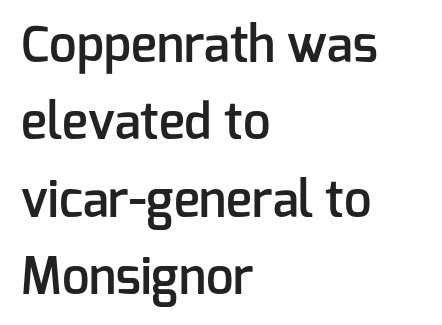
There is no visible air inserted between adjacent glyphs. It's the straight-up-and-down kind of type. Spacing verdict: proportional, widths tailored to each character. This rendering uses left alignment, leaving the right contour irregular. The passage shown is typeset with a sans-serif family.
